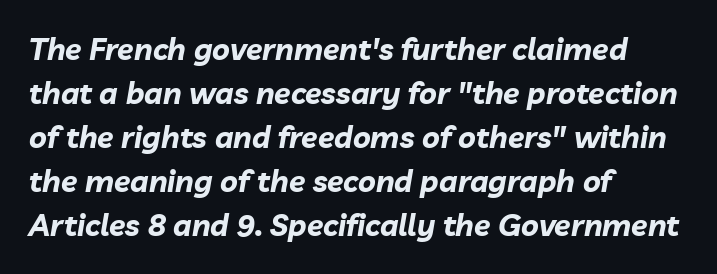
Q: Is the text bold? A: Yes.
Q: Is the text italic (slanted)? A: Yes, it leans right by about 10 degrees.
Q: Is the text underlined? A: No.
Q: How is the paragraph aligned? A: Left-aligned.
Q: Is the spacing between letters normal or unusually wide? A: Normal.
Q: Is the spacing between lines tight, normal or loose? A: Normal.
Q: Width (condensed, normal, or wide)? A: Normal.
Q: Stroke contrast? A: Low.
Q: x-height? A: Medium.
Q: Monospaced? A: No.
